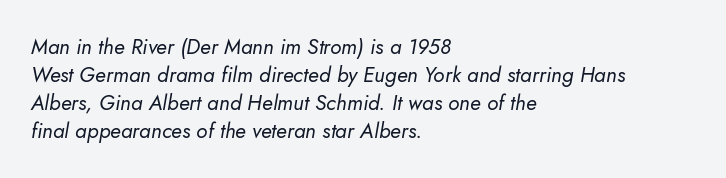
The image shows 21 px text type, italic (leaning right); set left-aligned, normal line spacing (1.34x), normal letter spacing, not underlined.
